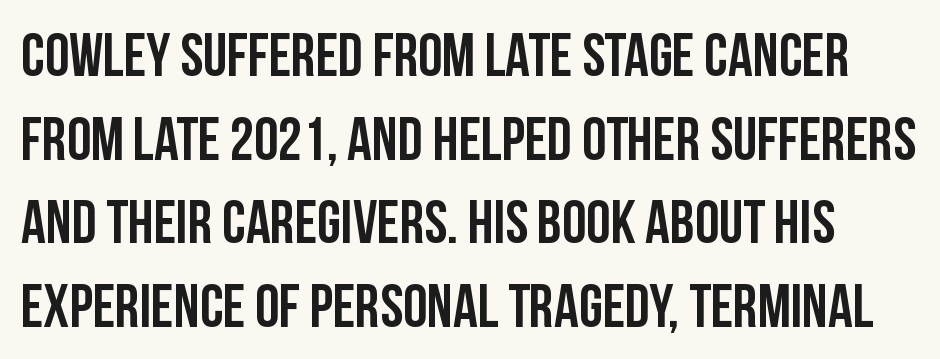
Q: Is the text italic (slanted)? A: No, it is upright.
Q: Is the typeface a serif or a sans-serif typeface? A: Sans-serif.
Q: Is the text underlined? A: No.
Q: Is the spacing between letters normal or unusually wide? A: Normal.
Q: Is the spacing between lines tight, normal or loose? A: Normal.
Q: Width (condensed, normal, or wide)? A: Condensed.
Q: Stroke contrast? A: Low.
Q: x-height? A: Large.
Q: Monospaced? A: No.
